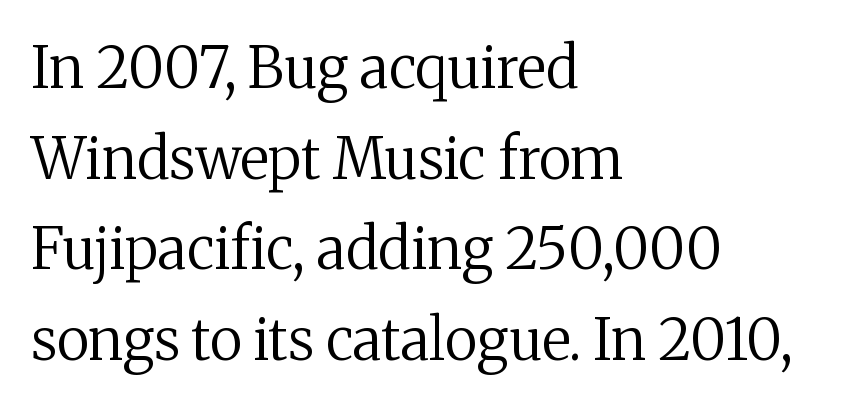
The characters are drawn with everyday or finer stroke widths. Default kerning and tracking; the words read as compact shapes. Compared with typical paragraphs, the rows here are spaced about the same. Letters rest on an invisible, unmarked baseline. This sample uses an upright cut, with every glyph sitting square on the baseline. The rag falls on the right side of this text block.
